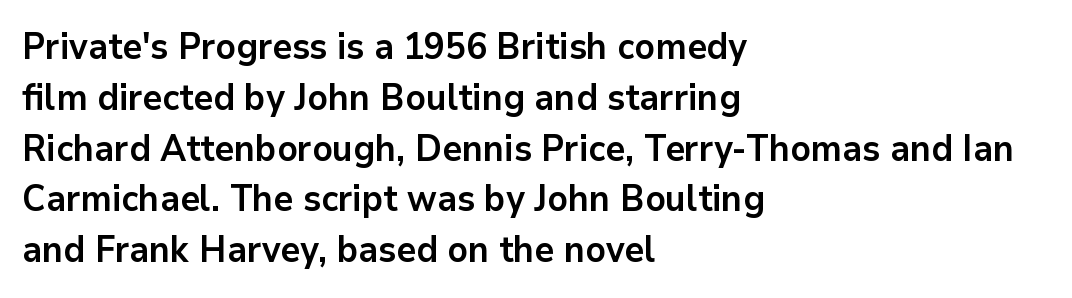
Q: Is the text bold? A: Yes.
Q: Is the text italic (slanted)? A: No, it is upright.
Q: Is the typeface a serif or a sans-serif typeface? A: Sans-serif.
Q: Is the text underlined? A: No.
Q: How is the paragraph aligned? A: Left-aligned.
Q: Is the spacing between letters normal or unusually wide? A: Normal.
Q: Is the spacing between lines tight, normal or loose? A: Normal.
Q: Width (condensed, normal, or wide)? A: Normal.
Q: Stroke contrast? A: Low.
Q: x-height? A: Medium.
Q: Monospaced? A: No.
